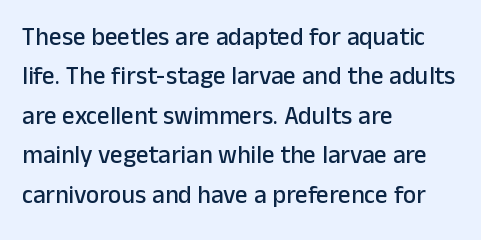
The setting favours the left margin, as ordinary paragraphs usually do. Is there any slant? The stems are plumb. A bare baseline throughout the passage. The letterforms sit shoulder to shoulder at normal distance. These lines sit exactly where default settings would place them.
